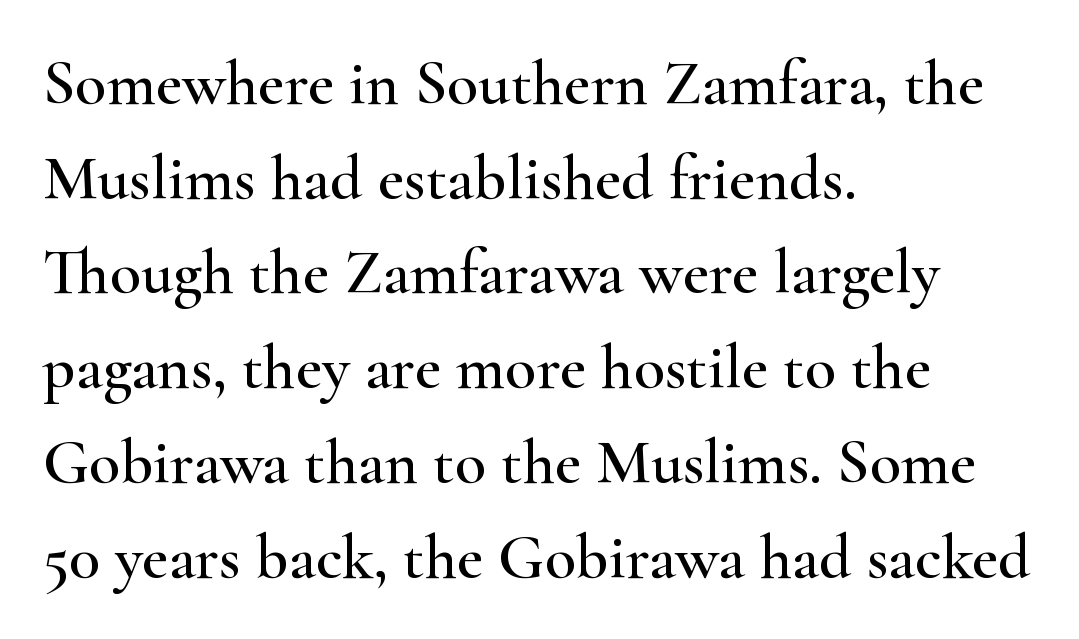
Q: Is the text italic (slanted)? A: No, it is upright.
Q: Is the typeface a serif or a sans-serif typeface? A: Serif.
Q: Is the text underlined? A: No.
Q: How is the paragraph aligned? A: Left-aligned.
Q: Is the spacing between letters normal or unusually wide? A: Normal.
Q: Is the spacing between lines tight, normal or loose? A: Normal.
Q: Width (condensed, normal, or wide)? A: Wide.
Q: Stroke contrast? A: High.
Q: x-height? A: Small.
Q: Monospaced? A: No.
